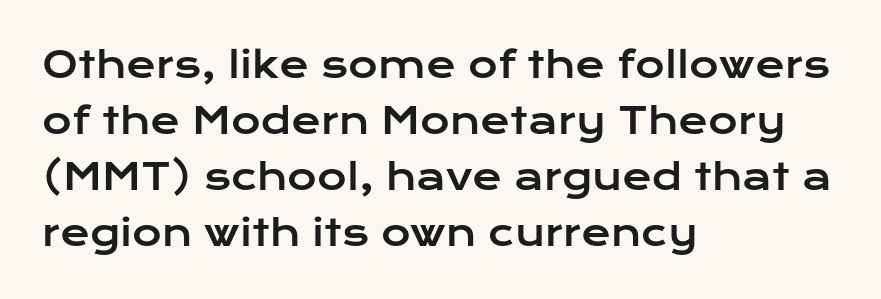
Q: Is the text italic (slanted)? A: No, it is upright.
Q: Is the typeface a serif or a sans-serif typeface? A: Sans-serif.
Q: Is the text underlined? A: No.
Q: How is the paragraph aligned? A: Left-aligned.
Q: Is the spacing between letters normal or unusually wide? A: Normal.
Q: Is the spacing between lines tight, normal or loose? A: Normal.
Q: Width (condensed, normal, or wide)? A: Wide.
Q: Stroke contrast? A: Low.
Q: x-height? A: Medium.
Q: Monospaced? A: No.
